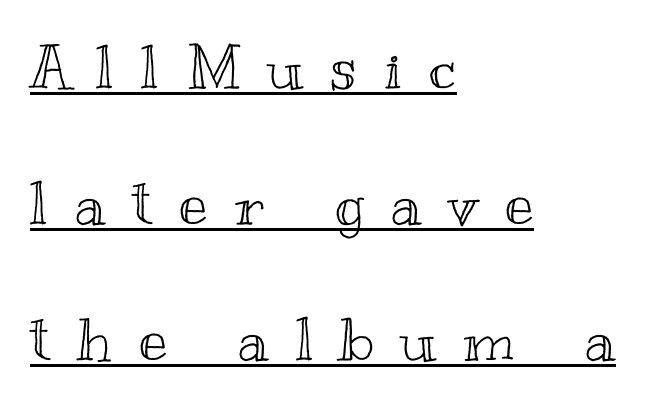
Q: Is the text italic (slanted)? A: No, it is upright.
Q: Is the text underlined? A: Yes.
Q: How is the paragraph aligned? A: Left-aligned.
Q: Is the spacing between letters normal or unusually wide? A: Unusually wide.
Q: Is the spacing between lines tight, normal or loose? A: Loose.
Q: Width (condensed, normal, or wide)? A: Wide.
Q: x-height? A: Small.
Q: Monospaced? A: No.
